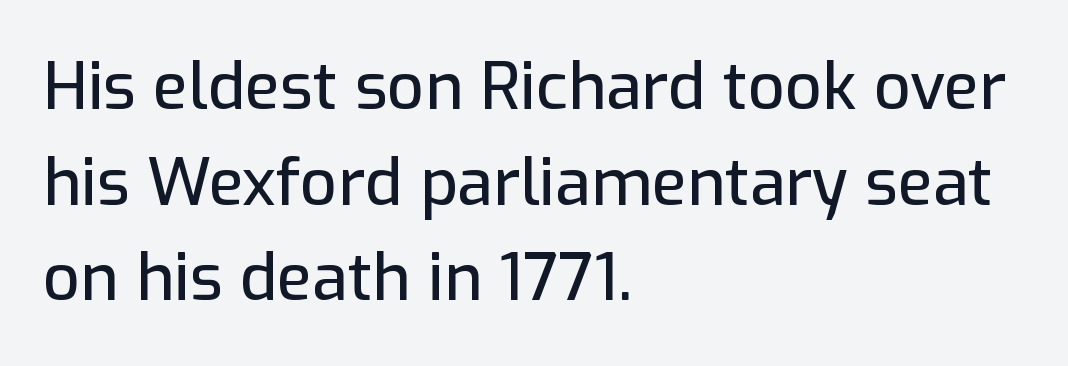
Q: Is the text italic (slanted)? A: No, it is upright.
Q: Is the typeface a serif or a sans-serif typeface? A: Sans-serif.
Q: Is the text underlined? A: No.
Q: How is the paragraph aligned? A: Left-aligned.
Q: Is the spacing between letters normal or unusually wide? A: Normal.
Q: Is the spacing between lines tight, normal or loose? A: Normal.
Q: Width (condensed, normal, or wide)? A: Normal.
Q: Stroke contrast? A: Low.
Q: x-height? A: Medium.
Q: Monospaced? A: No.
